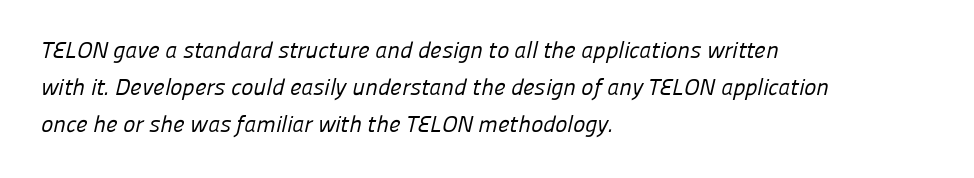
{"bold": "no", "underline": "no", "align": "left", "line_spacing": "normal", "line_spacing_ratio": 1.6, "letter_spacing": "normal", "letter_spacing_em": 0.0, "glyph_px": 23}
